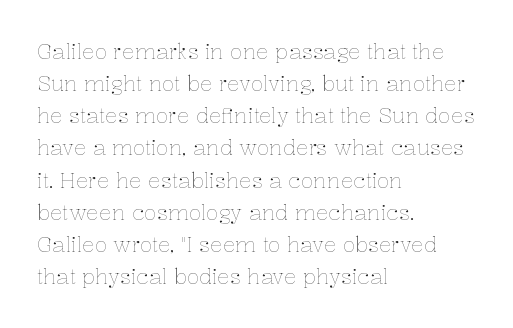
{"italic": "no", "bold": "no", "underline": "no", "align": "left", "line_spacing": "normal", "line_spacing_ratio": 1.53, "letter_spacing": "normal", "letter_spacing_em": 0.0, "glyph_px": 21}
